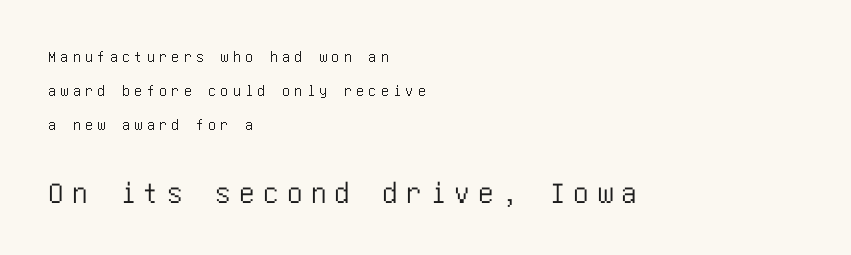
The image shows 31 px condensed sans-serif type, upright; set left-aligned, loose line spacing (2.12x), unusually wide letter spacing (+0.27 em), not underlined; the second (bottom) block is 1.94x larger; low stroke contrast and a large x-height.
